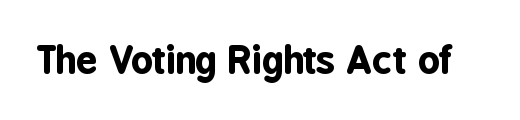
Q: Is the text bold? A: Yes.
Q: Is the text italic (slanted)? A: No, it is upright.
Q: Is the typeface a serif or a sans-serif typeface? A: Sans-serif.
Q: Is the text underlined? A: No.
Q: Is the spacing between letters normal or unusually wide? A: Normal.
Q: Width (condensed, normal, or wide)? A: Condensed.
Q: Stroke contrast? A: Low.
Q: x-height? A: Medium.
Q: Monospaced? A: No.
